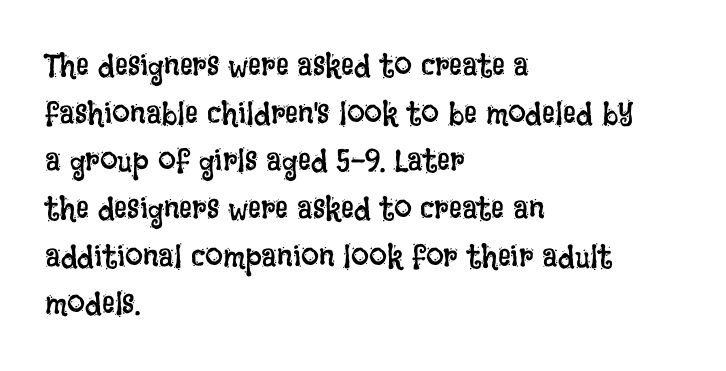
Q: Is the text bold? A: No.
Q: Is the text italic (slanted)? A: No, it is upright.
Q: Is the text underlined? A: No.
Q: How is the paragraph aligned? A: Left-aligned.
Q: Is the spacing between letters normal or unusually wide? A: Normal.
Q: Is the spacing between lines tight, normal or loose? A: Normal.
Q: Width (condensed, normal, or wide)? A: Condensed.
Q: Stroke contrast? A: Low.
Q: x-height? A: Large.
Q: Monospaced? A: No.
